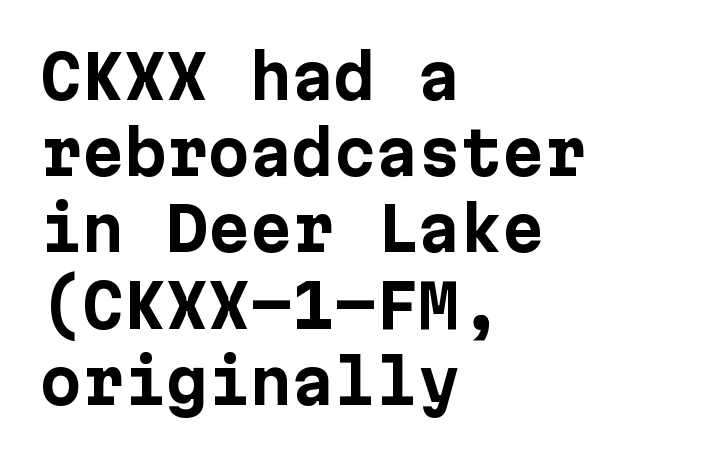
The image shows 60 px bold sans-serif type, upright; set left-aligned, normal line spacing (1.27x), normal letter spacing, not underlined; low stroke contrast and a medium x-height.
